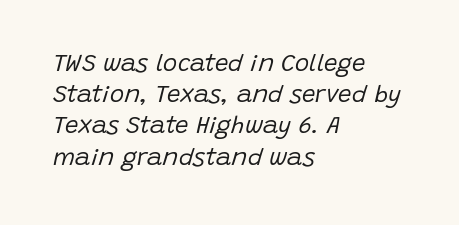
Q: Is the text bold? A: No.
Q: Is the text italic (slanted)? A: Yes, it leans right by about 15 degrees.
Q: Is the text underlined? A: No.
Q: How is the paragraph aligned? A: Left-aligned.
Q: Is the spacing between letters normal or unusually wide? A: Normal.
Q: Is the spacing between lines tight, normal or loose? A: Normal.
